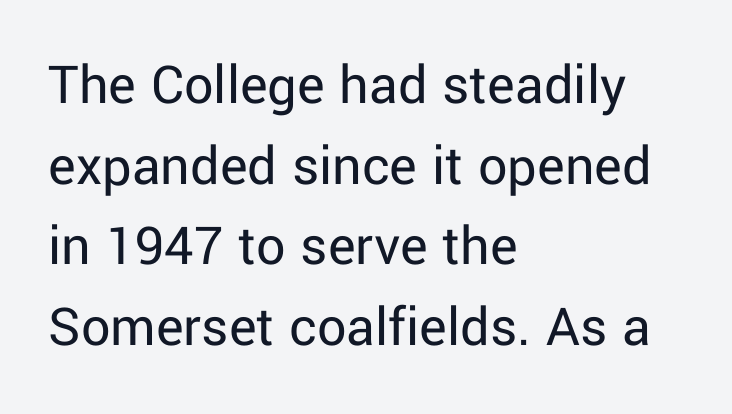
{"serif": "no", "italic": "no", "bold": "no", "weight": "regular", "width": "normal", "stroke_contrast": "low", "x_height": "medium", "monospaced": "no", "underline": "no", "align": "left", "line_spacing": "normal", "line_spacing_ratio": 1.39, "letter_spacing": "normal", "letter_spacing_em": 0.0, "glyph_px": 58}
